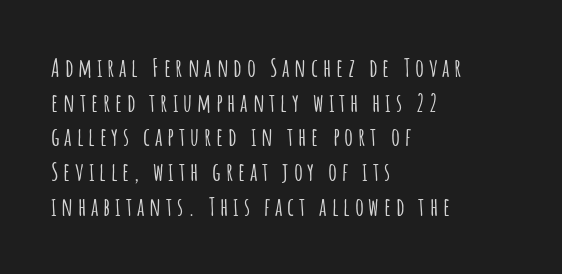
The area under the type is left untouched. Summary of vertical rhythm: regular, with standard interline spacing. If you drew a ruler down the left edge, every line would touch it. Quick note: not italic, upright.
